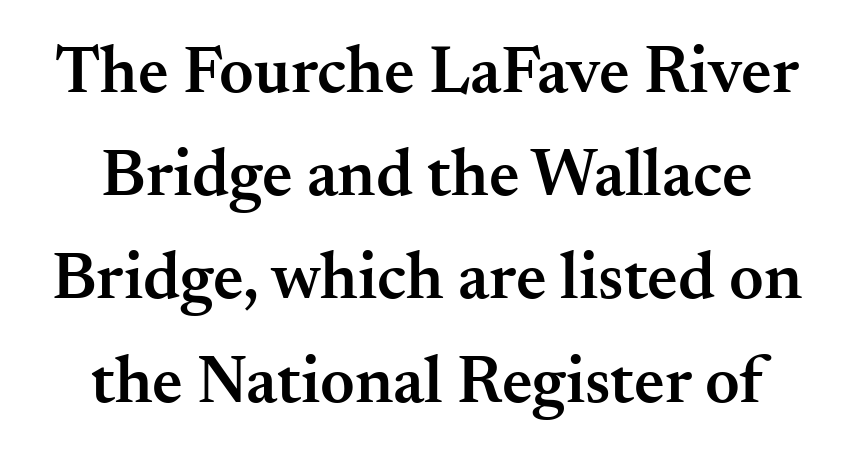
Q: Is the text bold? A: Semi-bold.
Q: Is the text italic (slanted)? A: No, it is upright.
Q: Is the typeface a serif or a sans-serif typeface? A: Serif.
Q: Is the text underlined? A: No.
Q: Is the spacing between letters normal or unusually wide? A: Normal.
Q: Is the spacing between lines tight, normal or loose? A: Normal.
Q: Width (condensed, normal, or wide)? A: Normal.
Q: Stroke contrast? A: Medium.
Q: x-height? A: Small.
Q: Monospaced? A: No.
